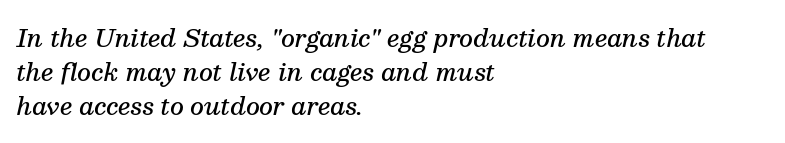
The compositor pushed each line to the left boundary. The space directly below the letters is spotless. The whole block is typeset with a tilt. Honestly, the row spacing looks completely unremarkable. Slightly chunky letters — semibold, I'd say, not full bold.
